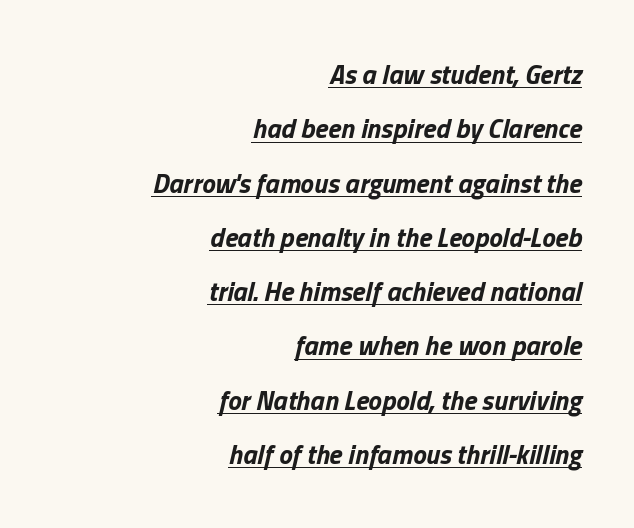
The face used here appears with an underline applied. The glyphs have the mass of a bold cut. Short note: letters normally spaced. It's the slanting kind of type.
